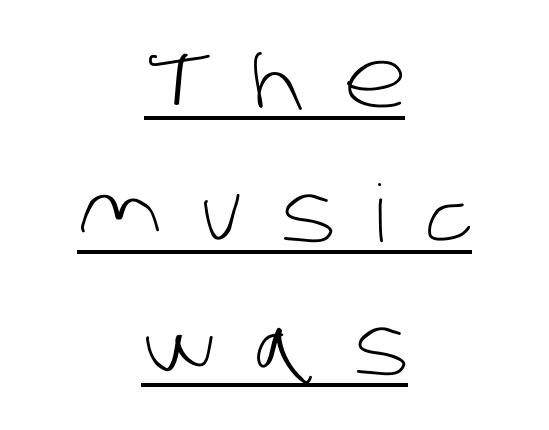
The image shows 79 px light sans-serif type; set centered, normal line spacing (1.69x), unusually wide letter spacing (+0.49 em), underlined; low stroke contrast and a large x-height.
